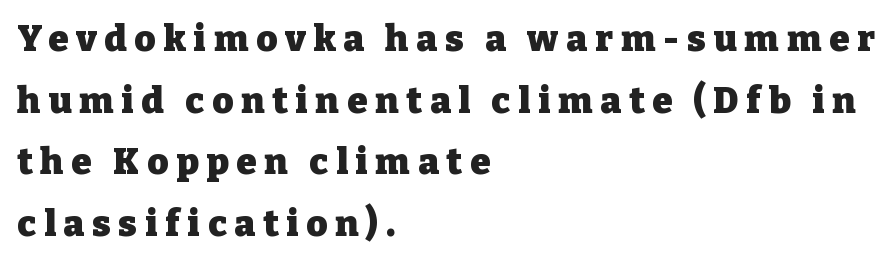
The text block is weighted toward the left margin, trailing off unevenly rightward. Someone cranked the tracking dial way up on this one. Typesetter's note: full bold, strokes at maximum text heaviness. In terms of posture, this sample is upright.
